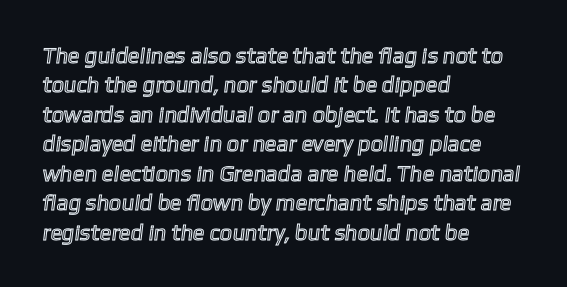
The image shows 22 px text type; set left-aligned, normal line spacing (1.34x), normal letter spacing, not underlined.
